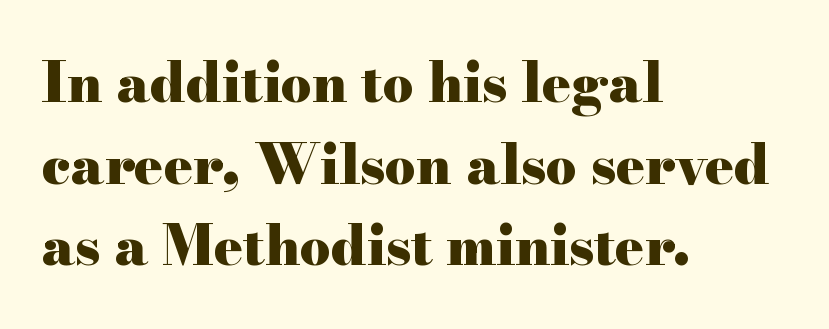
The image shows 54 px heavy, wide serif type, upright; set left-aligned, normal line spacing (1.51x), normal letter spacing, not underlined; high stroke contrast and a small x-height.
